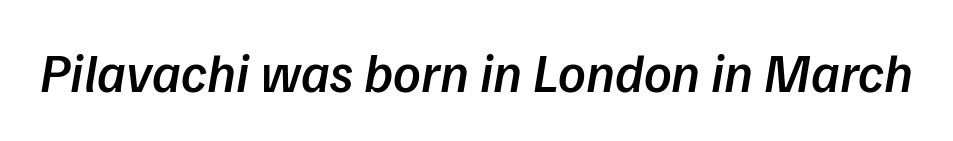
{"serif": "no", "bold": "semi", "weight": "semibold", "width": "normal", "stroke_contrast": "low", "x_height": "medium", "monospaced": "no", "underline": "no", "letter_spacing": "normal", "letter_spacing_em": 0.0, "glyph_px": 54}
